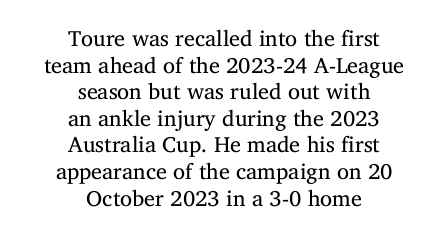
The image shows 22 px text type, upright; set centered, line spacing 1.21x, normal letter spacing, not underlined.
